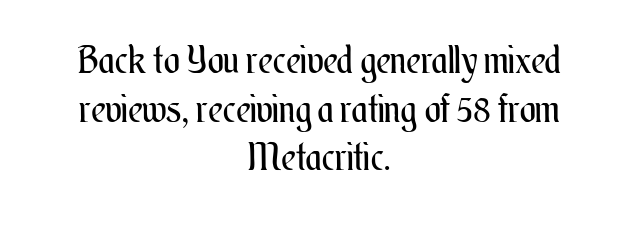
The image shows 38 px regular-weight, condensed type, upright; set centered, normal line spacing (1.28x), normal letter spacing, not underlined; medium stroke contrast and a small x-height.
